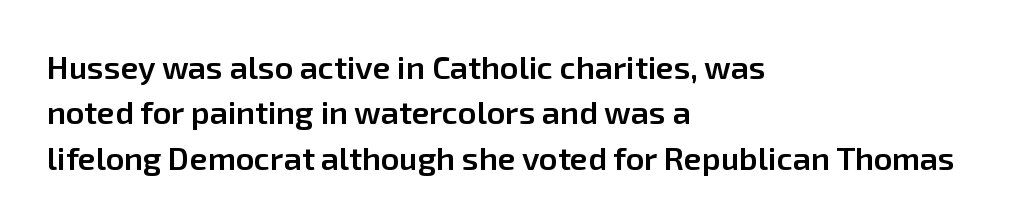
The space between consecutive lines is moderate. A typesetter would call this proportional, since set widths differ per character. I'd call this a sans setting — the letters go barefoot. Is the type bold? Partly — it's a semibold, heavier than regular but not fully bold. The passage is arranged the way most books set body copy — flush left.
